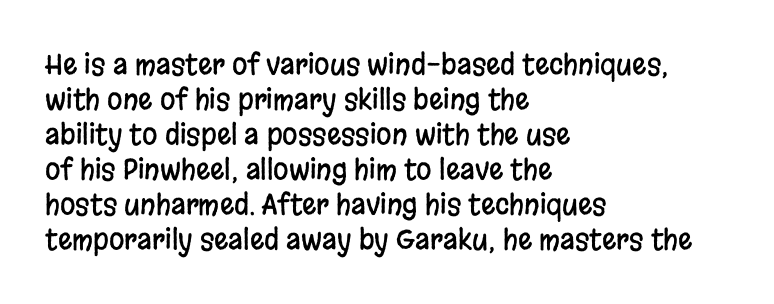
The letters sit at their default tracking, neither squeezed nor spread. The rag falls on the right side of this text block. Note the varied advance widths — an 'i' is clearly narrower than an 'm'. This rendering employs a face without finishing strokes, i.e., a sans-serif. Anything drawn beneath the words? Only blank space.
